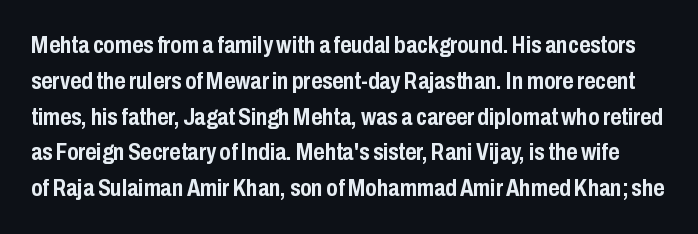
{"italic": "no", "bold": "yes", "underline": "no", "line_spacing": "normal", "line_spacing_ratio": 1.49, "letter_spacing": "normal", "letter_spacing_em": 0.0, "glyph_px": 24}
